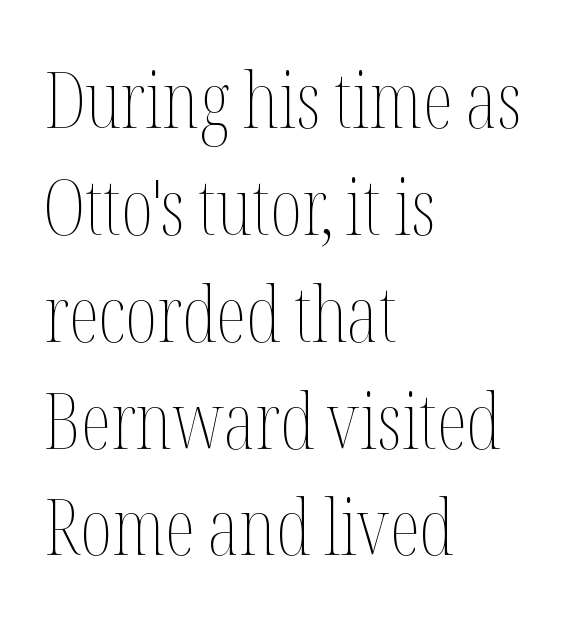
{"italic": "no", "bold": "no", "weight": "thin", "width": "condensed", "stroke_contrast": "medium", "x_height": "medium", "monospaced": "no", "underline": "no", "align": "left", "line_spacing": "normal", "line_spacing_ratio": 1.37, "letter_spacing": "normal", "letter_spacing_em": 0.0, "glyph_px": 78}
